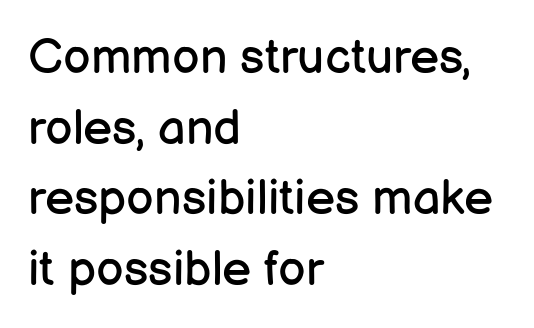
The image shows 49 px regular-weight sans-serif type, upright; set left-aligned, normal line spacing (1.44x), normal letter spacing, not underlined; low stroke contrast and a medium x-height.
